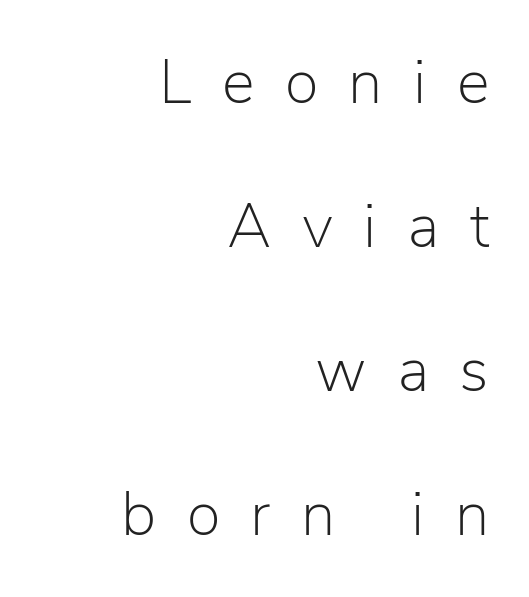
The image shows 62 px light sans-serif type, upright; set right-aligned, loose line spacing (2.32x), unusually wide letter spacing (+0.49 em), not underlined; low stroke contrast and a medium x-height.
